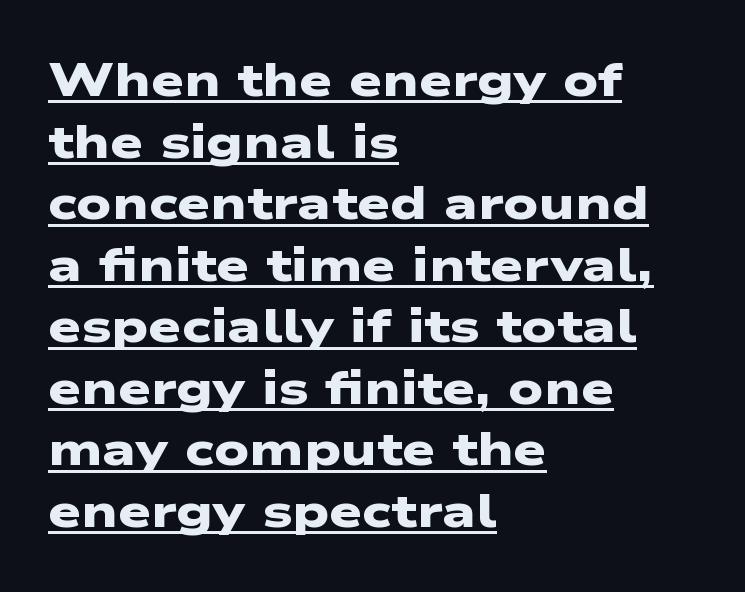
{"serif": "no", "bold": "yes", "weight": "heavy", "width": "wide", "stroke_contrast": "low", "x_height": "medium", "monospaced": "no", "underline": "yes", "align": "left", "line_spacing": "normal", "line_spacing_ratio": 1.31, "letter_spacing": "normal", "letter_spacing_em": 0.0, "glyph_px": 47}
